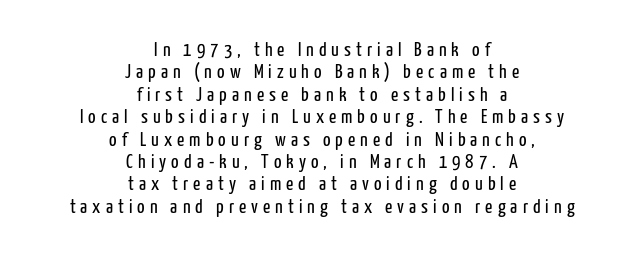
The image shows 20 px text type, upright; set centered, tight line spacing (1.12x), unusually wide letter spacing (+0.25 em), not underlined.
